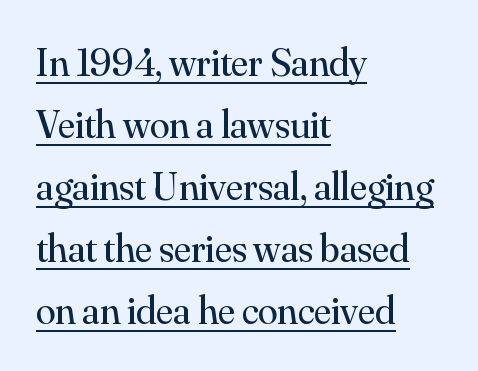
Every word sits above its own underline. Line starts are locked; line ends wander. Note the varied advance widths — an 'i' is clearly narrower than an 'm'. This is the regular roman posture of the typeface. Here the glyphs are tracked normally, forming tight word shapes.
